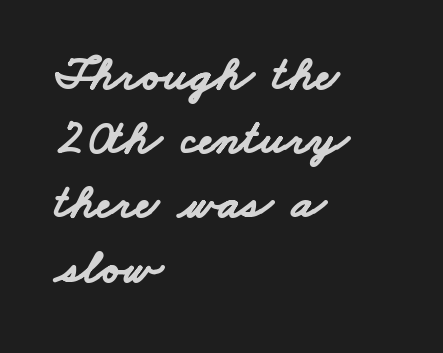
{"serif": "no", "bold": "yes", "weight": "bold", "width": "wide", "stroke_contrast": "low", "x_height": "small", "monospaced": "no", "underline": "no", "align": "left", "line_spacing": "normal", "line_spacing_ratio": 1.31, "letter_spacing": "normal", "letter_spacing_em": 0.0, "glyph_px": 49}
